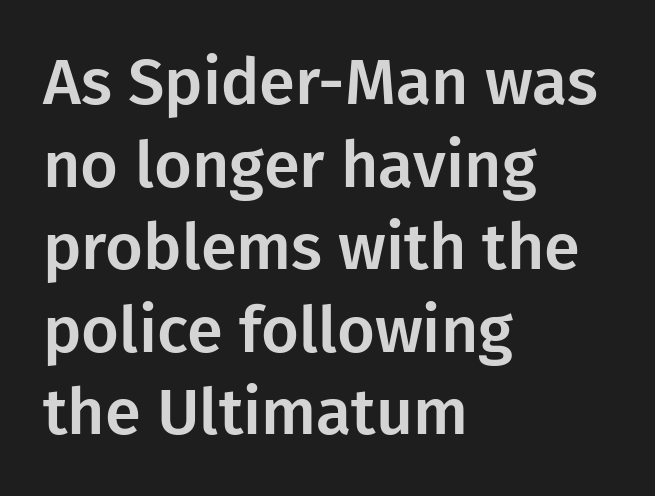
The image shows 65 px sans-serif type, upright; set left-aligned, normal line spacing (1.27x), normal letter spacing, not underlined; low stroke contrast and a medium x-height.
